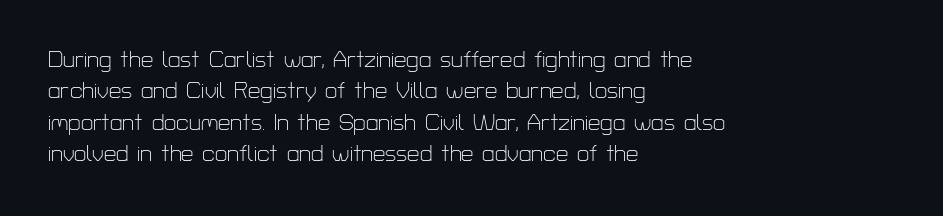
Q: Is the text bold? A: No.
Q: Is the text italic (slanted)? A: No, it is upright.
Q: Is the text underlined? A: No.
Q: How is the paragraph aligned? A: Left-aligned.
Q: Is the spacing between letters normal or unusually wide? A: Normal.
Q: Is the spacing between lines tight, normal or loose? A: Normal.
